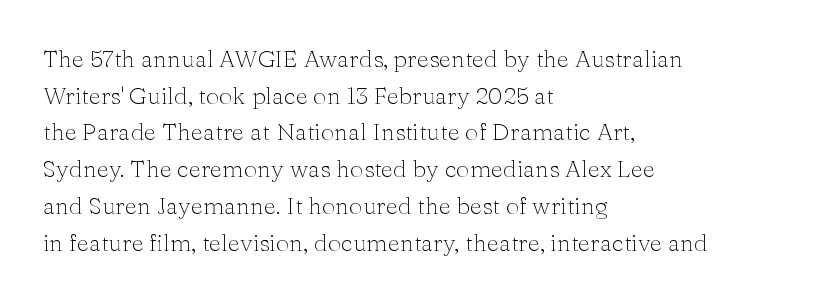
Standard letterfit; no display-style spreading of the glyphs. No chunkiness to these letters — they're not bold. This is roman type, the default non-slanted kind. Does the copy run flush right? No — it runs flush left.
